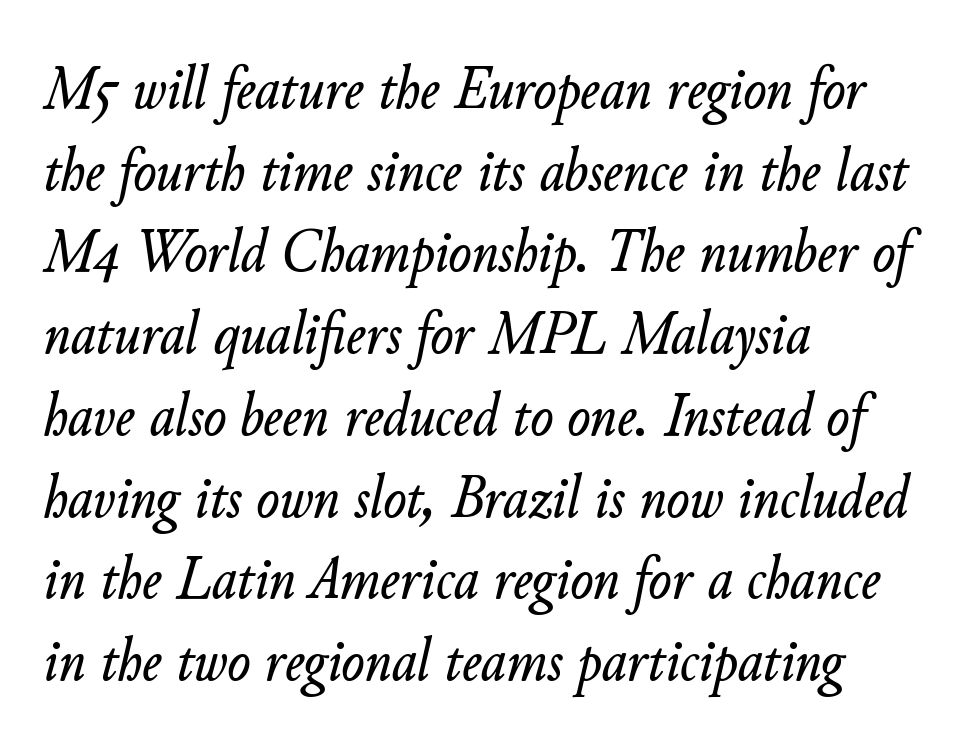
Q: Is the text italic (slanted)? A: Yes, it leans right by about 11 degrees.
Q: Is the text underlined? A: No.
Q: How is the paragraph aligned? A: Left-aligned.
Q: Is the spacing between letters normal or unusually wide? A: Normal.
Q: Is the spacing between lines tight, normal or loose? A: Normal.
Q: Width (condensed, normal, or wide)? A: Normal.
Q: Stroke contrast? A: Low.
Q: x-height? A: Small.
Q: Monospaced? A: No.
